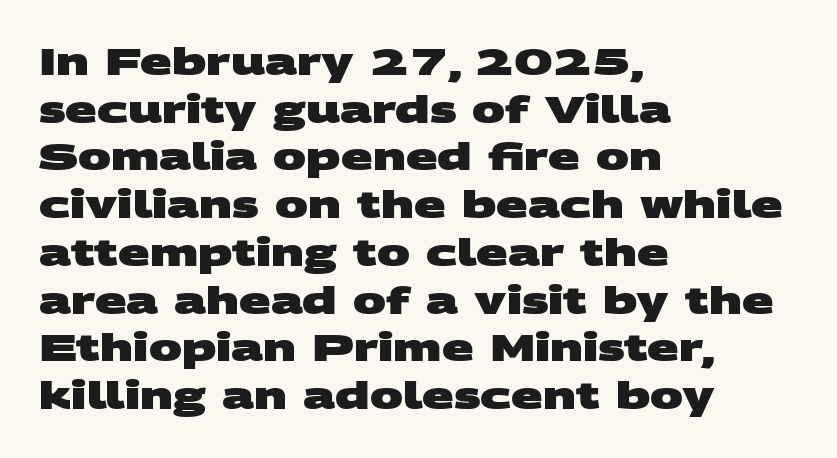
The designer went with a sans here, leaving each stem footless. Looks like regular typesetting: each glyph gets only the width it needs. Check the space under the baseline: it is left empty. Is there much room between lines? A standard amount, neither cramped nor airy. What weight is shown? A full bold with thick strokes. Letter spacing: default.
